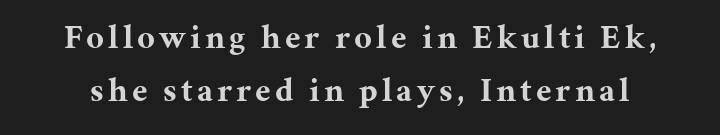
Q: Is the text bold? A: Yes.
Q: Is the text italic (slanted)? A: No, it is upright.
Q: Is the typeface a serif or a sans-serif typeface? A: Serif.
Q: Is the text underlined? A: No.
Q: Is the spacing between lines tight, normal or loose? A: Normal.
Q: Width (condensed, normal, or wide)? A: Normal.
Q: Stroke contrast? A: Medium.
Q: x-height? A: Medium.
Q: Monospaced? A: No.
